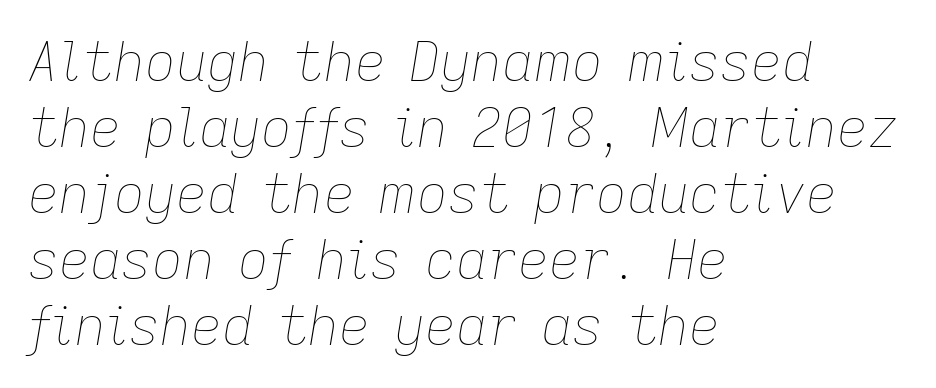
{"italic": "yes", "lean": "right", "slant_degrees": 9, "bold": "no", "weight": "thin", "width": "normal", "stroke_contrast": "low", "x_height": "medium", "monospaced": "no", "underline": "no", "align": "left", "line_spacing_ratio": 1.22, "letter_spacing": "normal", "letter_spacing_em": 0.0, "glyph_px": 54}
